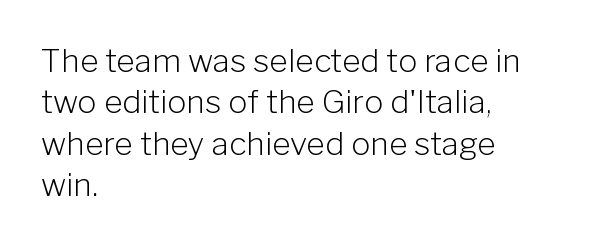
The image shows 32 px light sans-serif type, upright; set left-aligned, normal line spacing (1.29x), normal letter spacing, not underlined; low stroke contrast and a medium x-height.
